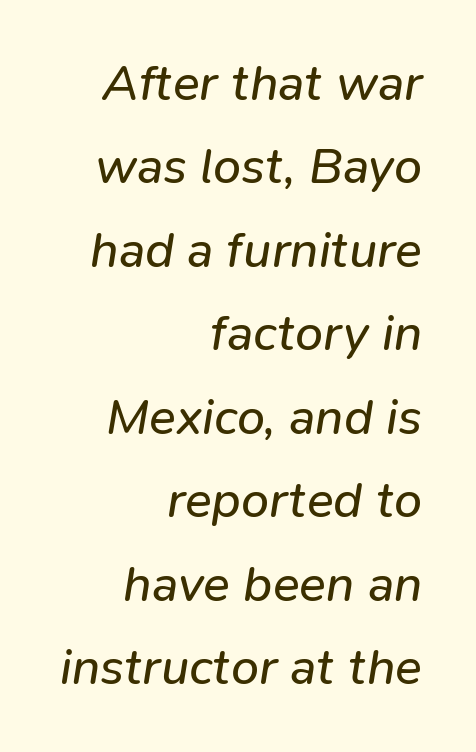
Proportional: the letters do not fall into vertical columns. Students, observe: this is what conventionally led text looks like. No letter is thick-stroked: the sample isn't bold. Letters rest on an invisible, unmarked baseline.
